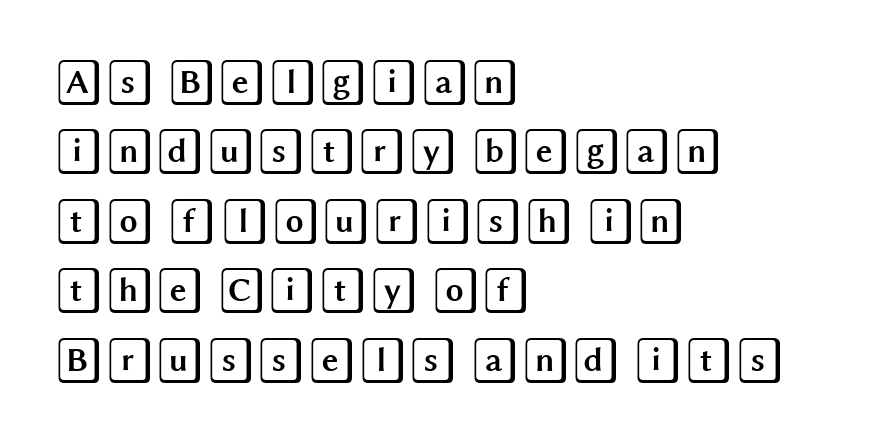
The gaps between neighbouring characters are ordinary and unremarkable. Summary of vertical rhythm: regular, with standard interline spacing. The specimen omits any rule beneath the text block's lines. Line beginnings align vertically; line endings do not. Rendered with straight, roman letterforms.
